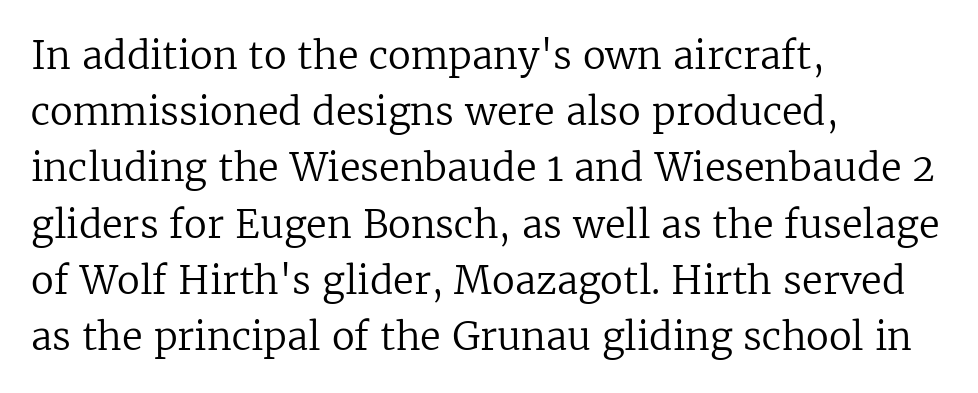
{"serif": "yes", "italic": "no", "bold": "no", "weight": "regular", "width": "normal", "stroke_contrast": "low", "x_height": "medium", "monospaced": "no", "underline": "no", "align": "left", "line_spacing": "normal", "line_spacing_ratio": 1.48, "letter_spacing": "normal", "letter_spacing_em": 0.0, "glyph_px": 38}
